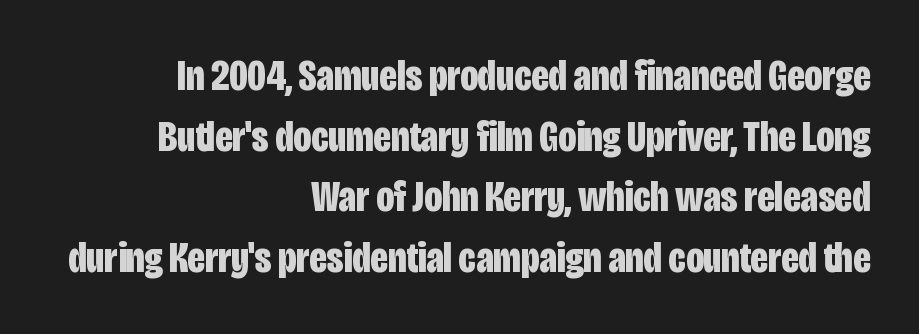
Notice how the passage keeps a crisp vertical edge on the right only. The gap between lines stays unmarked. Tall strokes in this sample are plumb rather than angled. A full-strength bold gives these letters their thick strokes. Interline gaps are of average width in this sample. Looks like regular typesetting: each glyph gets only the width it needs.
